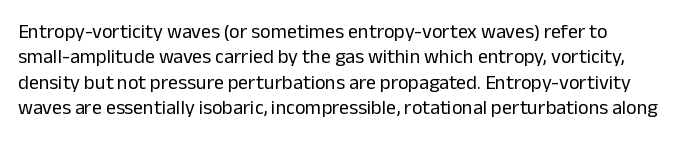
Any mark beneath the type? The region is blank. Stroke mass is kept to a normal reading level or below. A typesetter would mark this as roman, not italic. The letters sit at their default tracking, neither squeezed nor spread.
